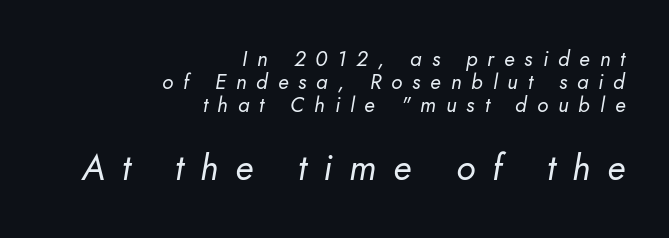
Q: Is the text bold? A: No.
Q: Is the text italic (slanted)? A: Yes, it leans right by about 10 degrees.
Q: Is the text underlined? A: No.
Q: How is the paragraph aligned? A: Right-aligned.
Q: Is the spacing between letters normal or unusually wide? A: Unusually wide.
Q: Is the spacing between lines tight, normal or loose? A: Tight.
Q: Which block of text is set in a larger size, the first (top) or the second (bottom)? A: The second (bottom) one.
Q: Width (condensed, normal, or wide)? A: Normal.
Q: Stroke contrast? A: Low.
Q: x-height? A: Small.
Q: Monospaced? A: No.
